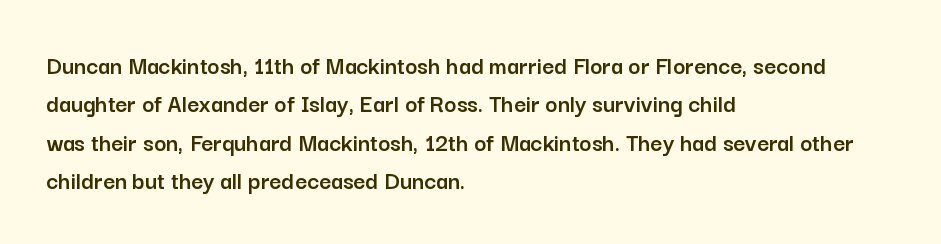
The image shows 26 px text type, upright; set left-aligned, normal line spacing (1.48x), normal letter spacing, not underlined.
